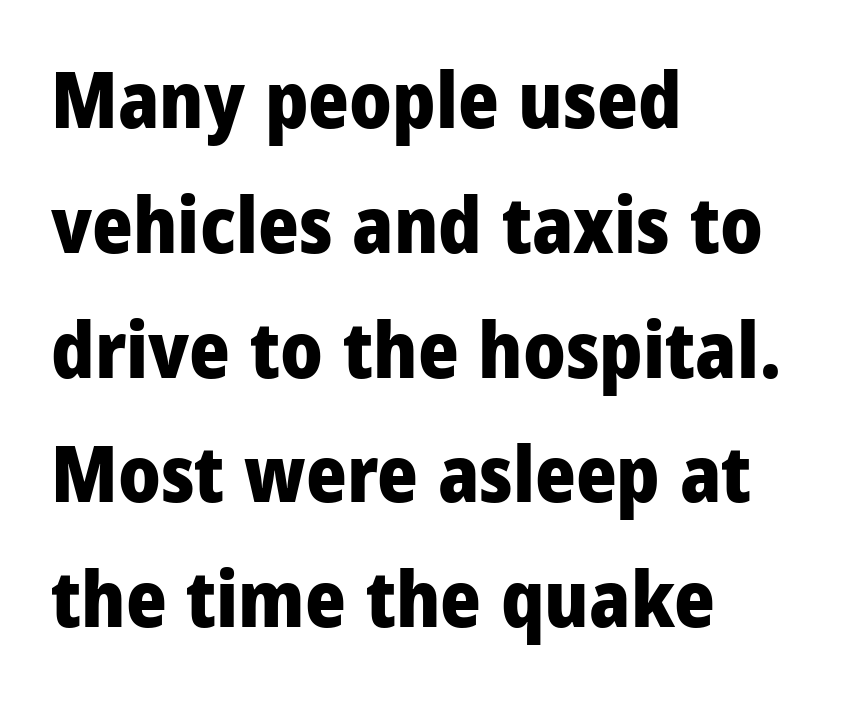
The image shows 78 px heavy, condensed sans-serif type, upright; set left-aligned, normal line spacing (1.6x), normal letter spacing, not underlined; low stroke contrast and a large x-height.
